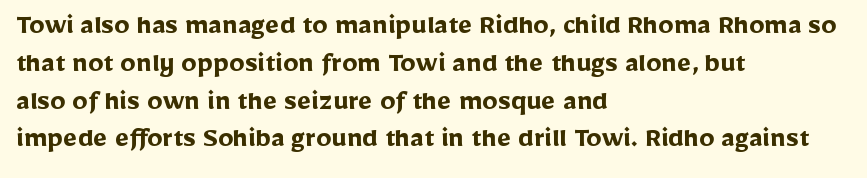
This sample has the flowing, uneven cadence of proportional lettering. The font family rendered here belongs to the sans-serif group. It's the straight-up-and-down kind of type. The string is rendered with underlining switched off. The lines in this sample share a left origin and differ only in where they stop. Tracking value appears to be zero — textbook default spacing.
